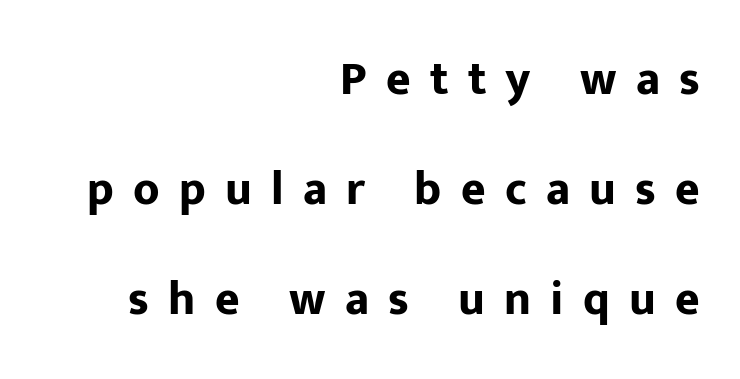
Nope, no serifs anywhere on these letters. Set as a true bold cut, around the 700 mark. Here the glyphs are tracked loosely, breaking word shapes into spaced letters. Proportional: the letters do not fall into vertical columns.
